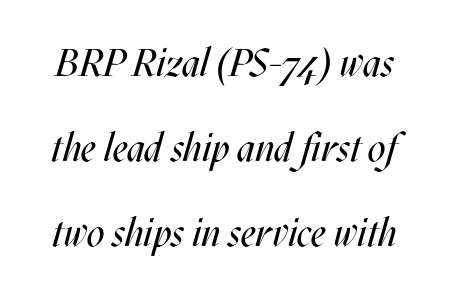
Q: Is the text bold? A: No.
Q: Is the text italic (slanted)? A: Yes, it leans right by about 17 degrees.
Q: Is the text underlined? A: No.
Q: Is the spacing between letters normal or unusually wide? A: Normal.
Q: Is the spacing between lines tight, normal or loose? A: Loose.
Q: Width (condensed, normal, or wide)? A: Condensed.
Q: Stroke contrast? A: Medium.
Q: x-height? A: Large.
Q: Monospaced? A: No.
